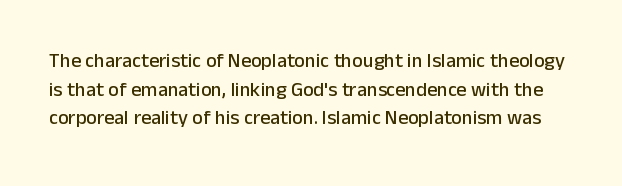
Each new line begins a customary step beneath the previous one. A bare baseline throughout the passage. You could call the tracking neutral — neither tight nor loose. This sample uses an upright cut, with every glyph sitting square on the baseline.
